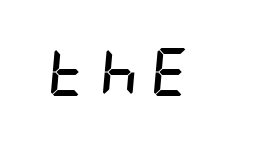
{"italic": "yes", "lean": "right", "slant_degrees": 5, "bold": "yes", "weight": "semibold", "width": "condensed", "stroke_contrast": "low", "x_height": "large", "underline": "no", "letter_spacing": "wide", "letter_spacing_em": 0.26, "glyph_px": 48}
